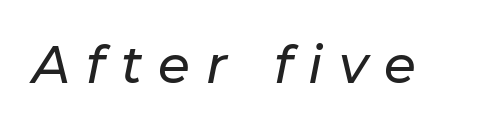
Q: Is the text italic (slanted)? A: Yes, it leans right by about 11 degrees.
Q: Is the text underlined? A: No.
Q: Is the spacing between letters normal or unusually wide? A: Unusually wide.
Q: Width (condensed, normal, or wide)? A: Normal.
Q: Stroke contrast? A: Low.
Q: x-height? A: Medium.
Q: Monospaced? A: No.
